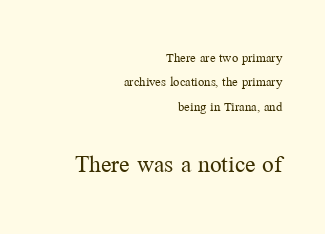
Unbolded letterforms with no extra heft. Tracking here is standard; glyphs follow each other at the usual distance. Rule under the text: the space is simply empty. Which margin do the lines hug? The right one — the left edge is uneven. The more generous point size was reserved for the lower chunk. This is the regular roman posture of the typeface.
